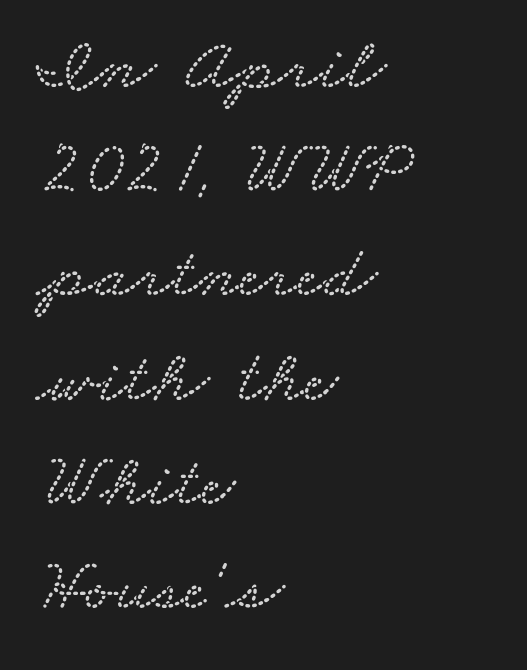
{"width": "wide", "stroke_contrast": "low", "x_height": "small", "monospaced": "no", "underline": "no", "align": "left", "line_spacing": "normal", "line_spacing_ratio": 1.39, "letter_spacing": "normal", "letter_spacing_em": 0.0, "glyph_px": 75}
